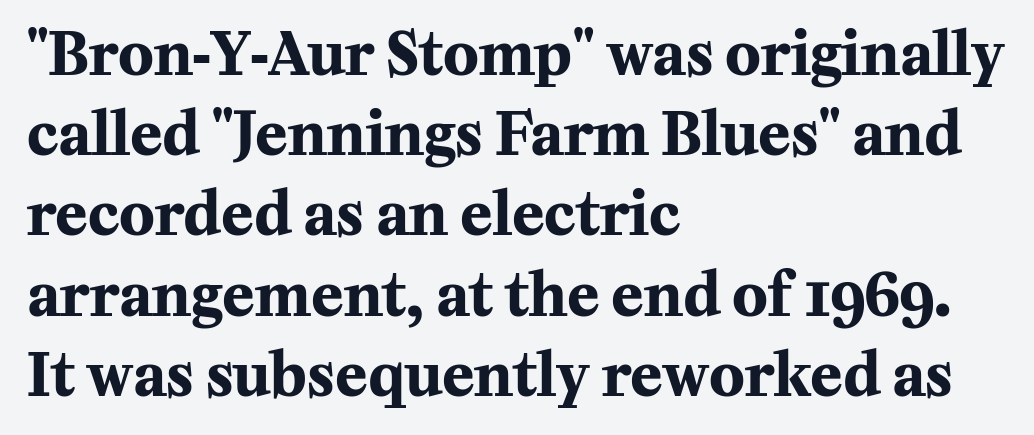
The image shows 59 px bold serif type, upright; set left-aligned, normal line spacing (1.36x), normal letter spacing, not underlined; medium stroke contrast and a medium x-height.
